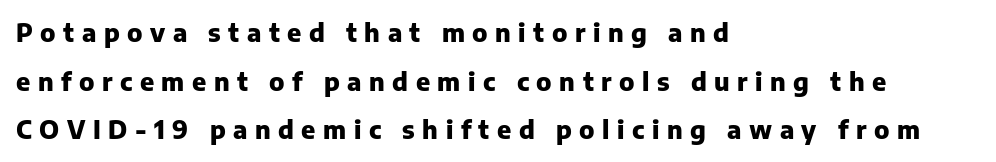
The image shows 25 px bold type, upright; set left-aligned, loose line spacing (1.95x), unusually wide letter spacing (+0.3 em), not underlined.
